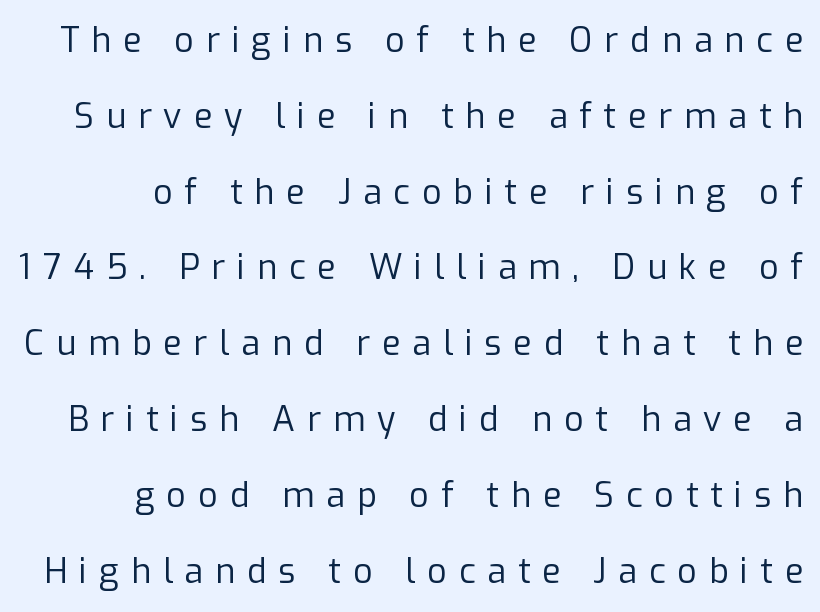
{"serif": "no", "italic": "no", "bold": "no", "weight": "regular", "width": "normal", "stroke_contrast": "low", "x_height": "medium", "monospaced": "no", "underline": "no", "align": "right", "line_spacing": "loose", "line_spacing_ratio": 2.23, "letter_spacing": "wide", "letter_spacing_em": 0.35, "glyph_px": 34}
